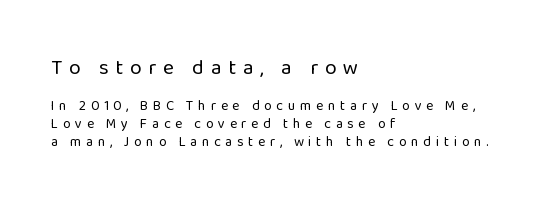
Caption: multi-line text, flush left, ragged right. Does the lettering tilt? It doesn't — this is upright. The passage shown begins with its larger block and ends with its smaller one. How are the letters spaced? Widely, with obvious added tracking. The face looks like a standard text weight, possibly lighter. The leading is moderate, giving the passage an even texture.
